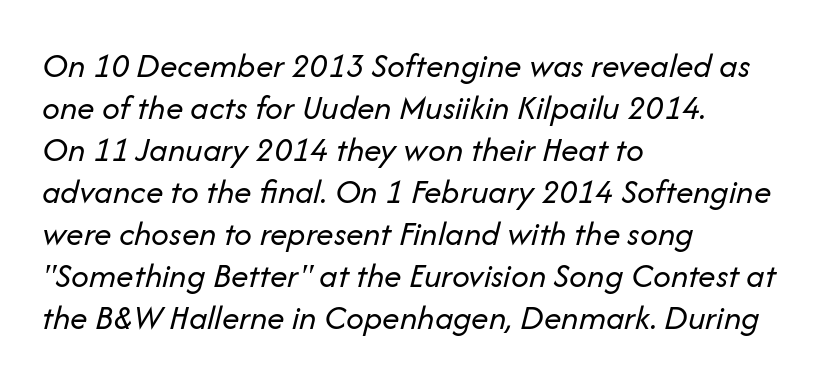
Q: Is the text bold? A: No.
Q: Is the text italic (slanted)? A: Yes, it leans right by about 14 degrees.
Q: Is the text underlined? A: No.
Q: How is the paragraph aligned? A: Left-aligned.
Q: Is the spacing between letters normal or unusually wide? A: Normal.
Q: Width (condensed, normal, or wide)? A: Normal.
Q: Stroke contrast? A: Low.
Q: x-height? A: Medium.
Q: Monospaced? A: No.
